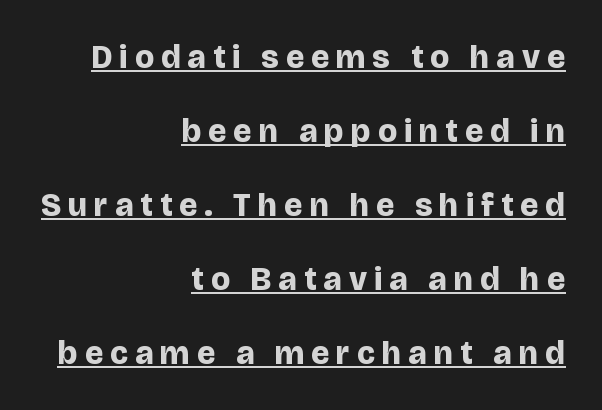
Q: Is the text bold? A: Yes.
Q: Is the text italic (slanted)? A: No, it is upright.
Q: Is the typeface a serif or a sans-serif typeface? A: Sans-serif.
Q: Is the text underlined? A: Yes.
Q: How is the paragraph aligned? A: Right-aligned.
Q: Is the spacing between letters normal or unusually wide? A: Unusually wide.
Q: Is the spacing between lines tight, normal or loose? A: Loose.
Q: Width (condensed, normal, or wide)? A: Normal.
Q: Stroke contrast? A: Low.
Q: x-height? A: Large.
Q: Monospaced? A: No.
